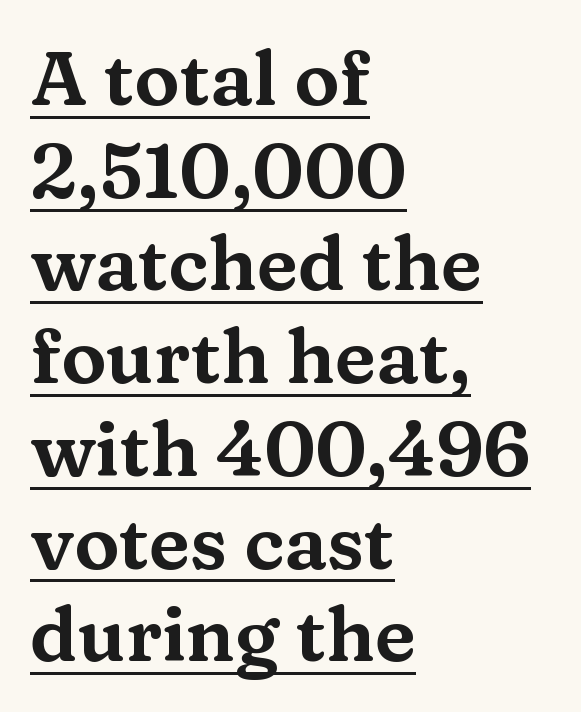
Q: Is the text italic (slanted)? A: No, it is upright.
Q: Is the typeface a serif or a sans-serif typeface? A: Serif.
Q: Is the text underlined? A: Yes.
Q: How is the paragraph aligned? A: Left-aligned.
Q: Is the spacing between letters normal or unusually wide? A: Normal.
Q: Width (condensed, normal, or wide)? A: Wide.
Q: Stroke contrast? A: Medium.
Q: x-height? A: Medium.
Q: Monospaced? A: No.
